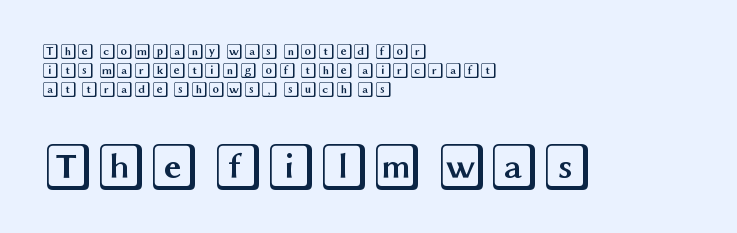
Q: Is the text italic (slanted)? A: No, it is upright.
Q: Is the text underlined? A: No.
Q: How is the paragraph aligned? A: Left-aligned.
Q: Is the spacing between letters normal or unusually wide? A: Normal.
Q: Which block of text is set in a larger size, the first (top) or the second (bottom)? A: The second (bottom) one.
Q: Width (condensed, normal, or wide)? A: Wide.
Q: x-height? A: Large.
